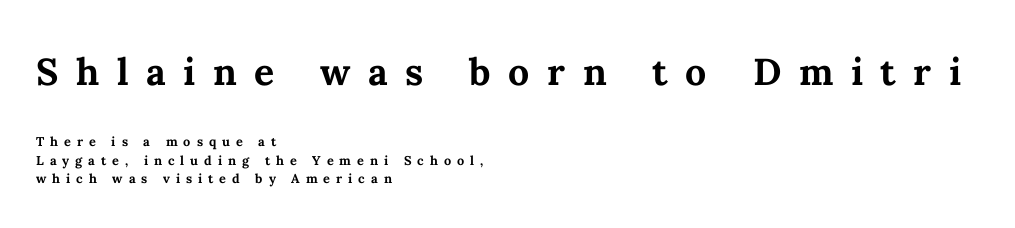
The image shows 50 px semibold type, upright; set left-aligned, tight line spacing (1.07x), unusually wide letter spacing (+0.35 em), not underlined; the first (top) block is 2.94x larger; medium stroke contrast and a medium x-height.
